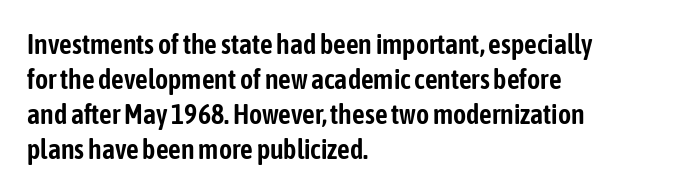
Examine the stroke ends and you'll find no serifs. Posture: vertical. The gap between lines stays unmarked. Caption: multi-line text, flush left, ragged right. Here the designer chose a conventional face with non-uniform glyph widths.
